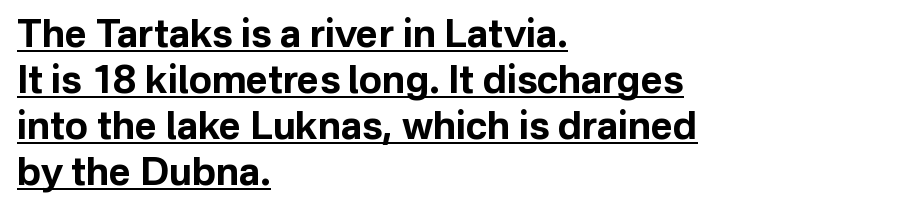
{"serif": "no", "italic": "no", "bold": "yes", "weight": "bold", "width": "normal", "stroke_contrast": "low", "x_height": "medium", "monospaced": "no", "underline": "yes", "align": "left", "line_spacing_ratio": 1.21, "letter_spacing": "normal", "letter_spacing_em": 0.0, "glyph_px": 38}
